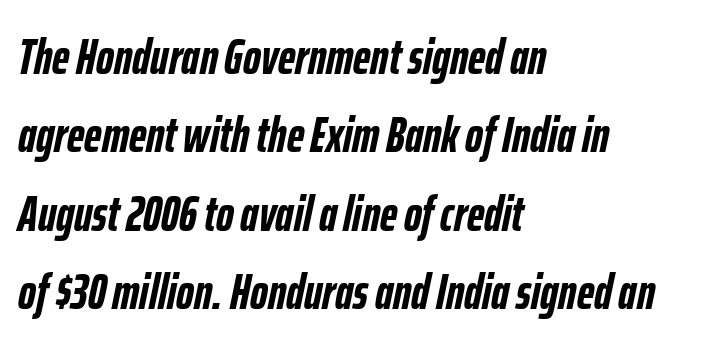
The image shows 49 px semibold, condensed type, italic (leaning right); set left-aligned, normal line spacing (1.6x), normal letter spacing, not underlined; low stroke contrast and a medium x-height.
